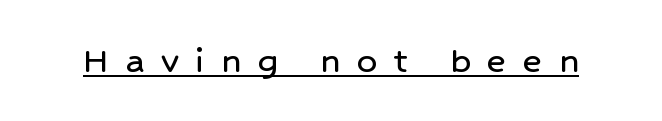
{"serif": "no", "italic": "no", "width": "normal", "stroke_contrast": "low", "x_height": "medium", "monospaced": "no", "underline": "yes", "letter_spacing": "wide", "letter_spacing_em": 0.42, "glyph_px": 40}
